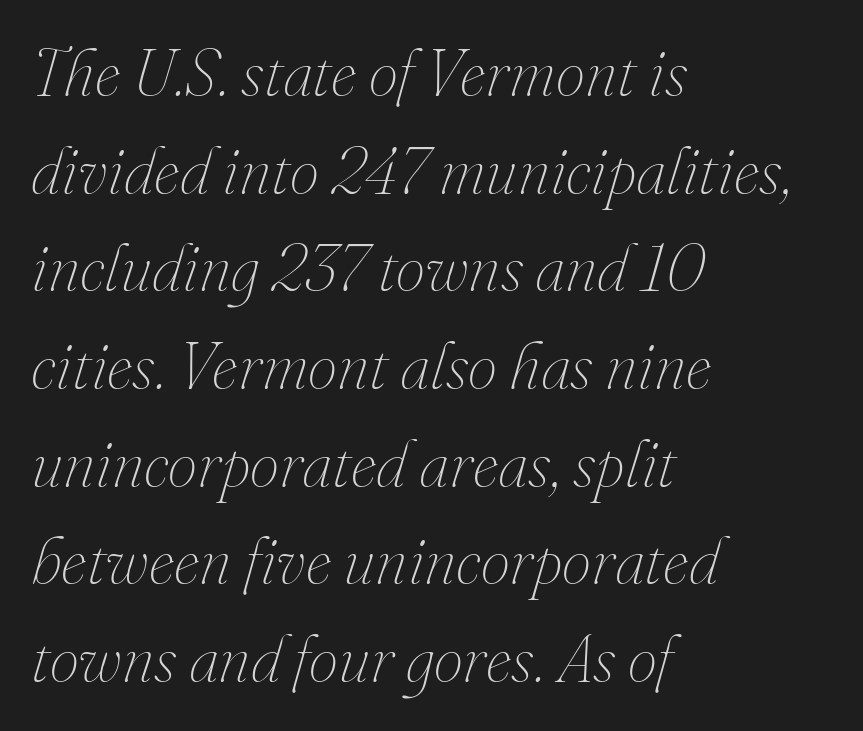
The image shows 66 px thin type, italic (leaning right); set left-aligned, normal line spacing (1.48x), normal letter spacing, not underlined; medium stroke contrast and a small x-height.
